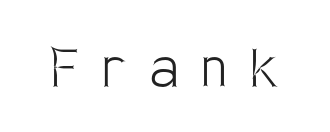
{"serif": "no", "italic": "no", "bold": "no", "weight": "light", "width": "condensed", "stroke_contrast": "low", "x_height": "large", "monospaced": "no", "underline": "no", "letter_spacing": "wide", "letter_spacing_em": 0.36, "glyph_px": 67}
